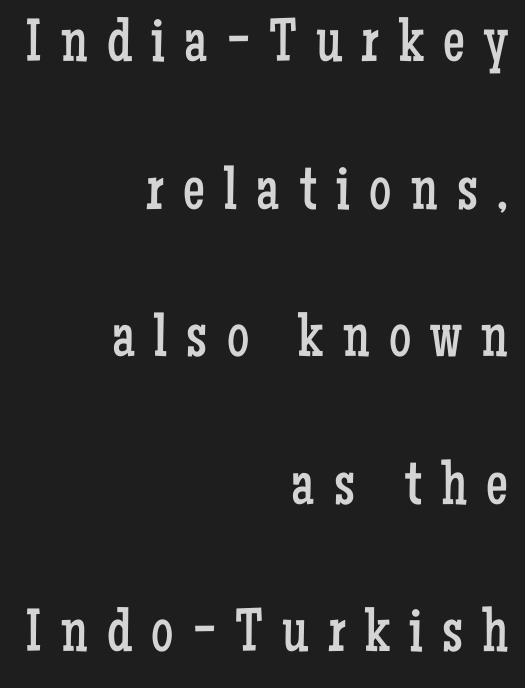
Q: Is the text bold? A: No.
Q: Is the text italic (slanted)? A: No, it is upright.
Q: Is the typeface a serif or a sans-serif typeface? A: Serif.
Q: Is the text underlined? A: No.
Q: How is the paragraph aligned? A: Right-aligned.
Q: Is the spacing between letters normal or unusually wide? A: Unusually wide.
Q: Is the spacing between lines tight, normal or loose? A: Loose.
Q: Width (condensed, normal, or wide)? A: Condensed.
Q: Stroke contrast? A: Low.
Q: x-height? A: Medium.
Q: Monospaced? A: No.
